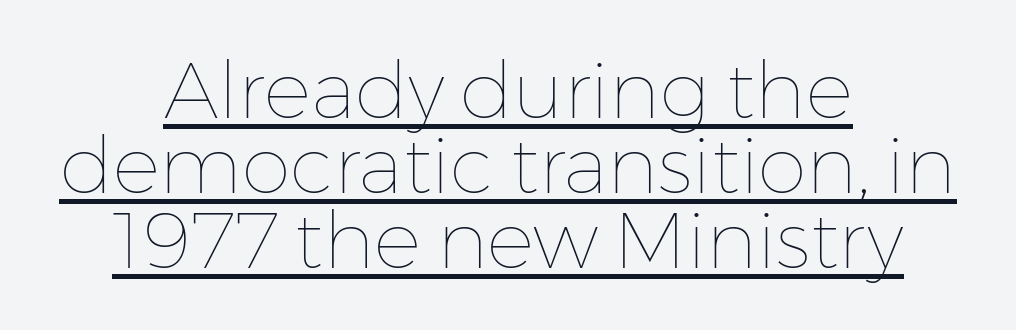
The image shows 79 px thin type, upright; set centered, tight line spacing (0.95x), normal letter spacing, underlined; low stroke contrast and a medium x-height.
